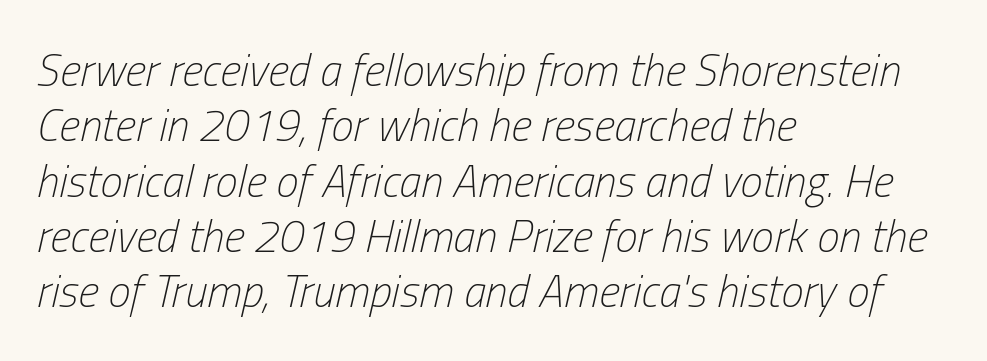
Q: Is the text bold? A: No.
Q: Is the text italic (slanted)? A: Yes, it leans right by about 13 degrees.
Q: Is the text underlined? A: No.
Q: How is the paragraph aligned? A: Left-aligned.
Q: Is the spacing between letters normal or unusually wide? A: Normal.
Q: Width (condensed, normal, or wide)? A: Condensed.
Q: Stroke contrast? A: Low.
Q: x-height? A: Medium.
Q: Monospaced? A: No.
